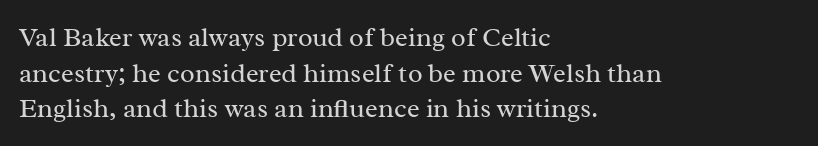
{"italic": "no", "bold": "no", "underline": "no", "align": "left", "line_spacing": "normal", "line_spacing_ratio": 1.32, "letter_spacing": "normal", "letter_spacing_em": 0.0, "glyph_px": 27}
